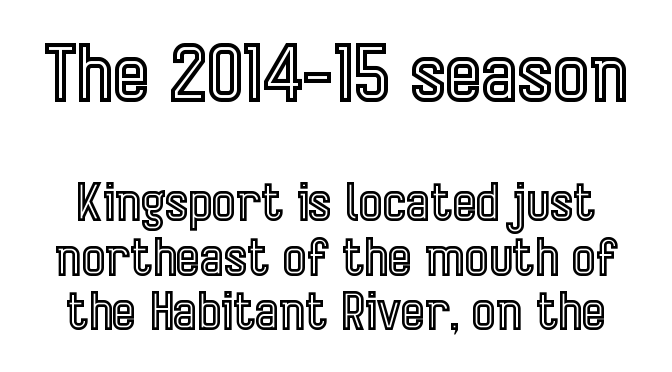
The image shows 77 px condensed type, upright; set tight line spacing (1.07x), normal letter spacing, not underlined; the first (top) block is 1.51x larger; a medium x-height.
